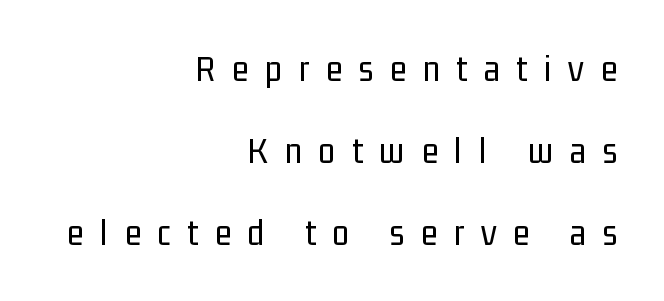
The image shows 38 px regular-weight, condensed sans-serif type, upright; set right-aligned, loose line spacing (2.16x), unusually wide letter spacing (+0.44 em), not underlined; low stroke contrast and a medium x-height.
